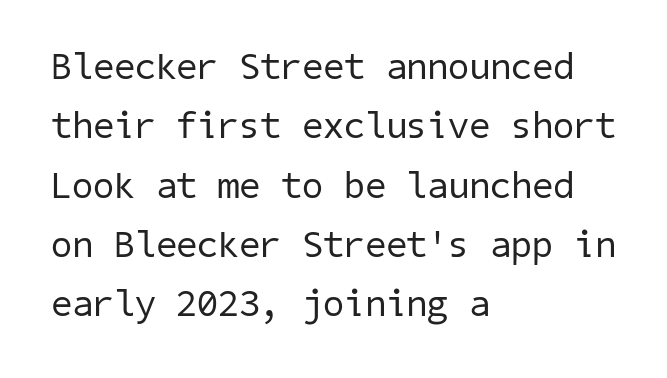
The image shows 38 px regular-weight sans-serif type; set left-aligned, normal line spacing (1.56x), normal letter spacing, not underlined; low stroke contrast and a medium x-height.
